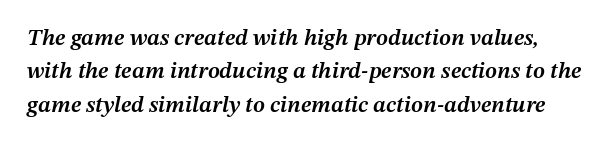
The image shows 23 px text type, italic (leaning right); set normal line spacing (1.45x), normal letter spacing, not underlined.
